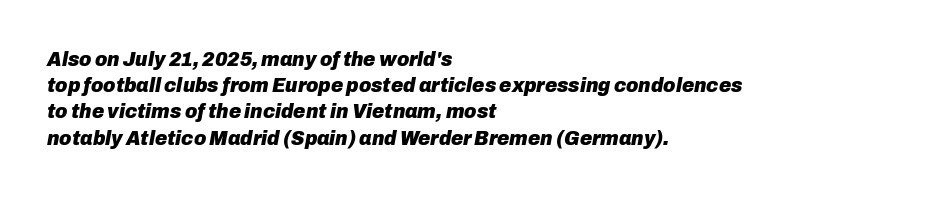
Q: Is the text bold? A: Yes.
Q: Is the text italic (slanted)? A: Yes, it leans right by about 10 degrees.
Q: Is the text underlined? A: No.
Q: How is the paragraph aligned? A: Left-aligned.
Q: Is the spacing between letters normal or unusually wide? A: Normal.
Q: Is the spacing between lines tight, normal or loose? A: Normal.
